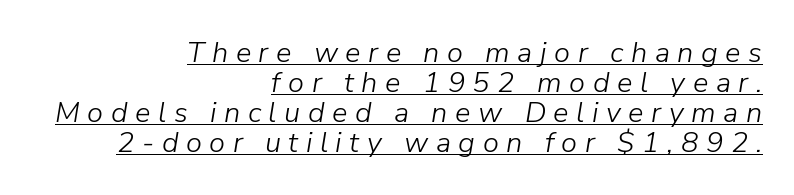
The rendering uses natural spacing where letterforms have individual widths. A typesetter would call this leading minimal, almost set solid. Casual observation: everything's shoved over to the right. Quick note: underline on. The specimen reads as italic at a glance.
